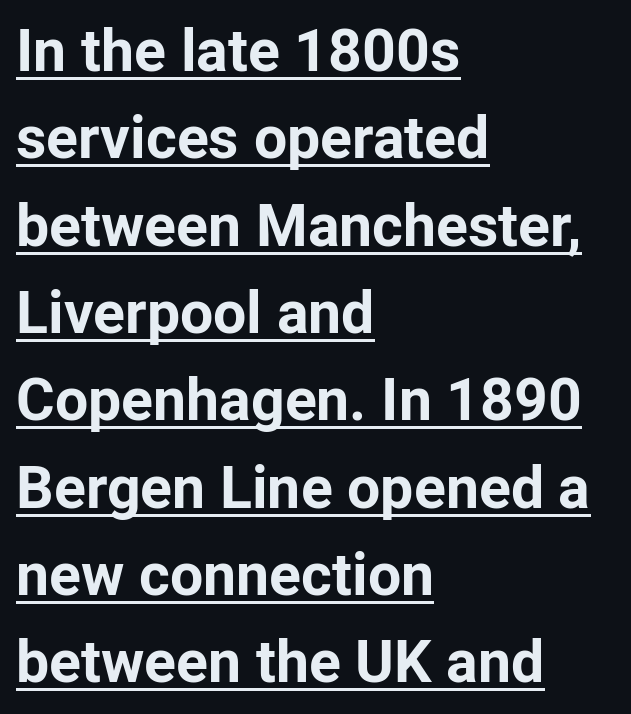
{"serif": "no", "italic": "no", "bold": "yes", "weight": "bold", "width": "normal", "stroke_contrast": "low", "x_height": "medium", "monospaced": "no", "underline": "yes", "align": "left", "line_spacing": "normal", "line_spacing_ratio": 1.48, "letter_spacing": "normal", "letter_spacing_em": 0.0, "glyph_px": 59}
